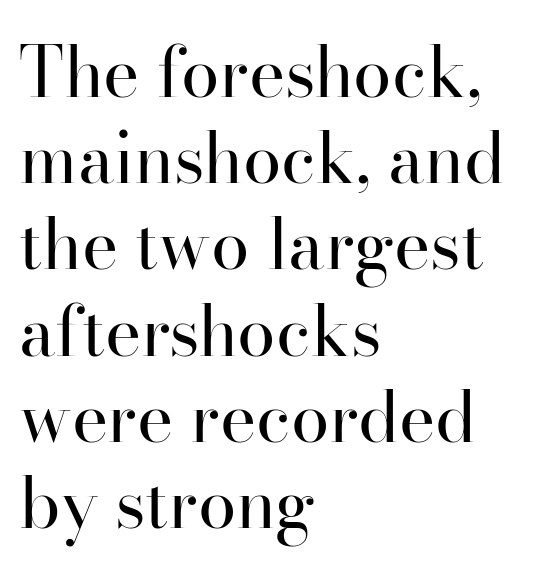
{"serif": "yes", "italic": "no", "bold": "no", "weight": "regular", "width": "normal", "stroke_contrast": "high", "x_height": "small", "monospaced": "no", "underline": "no", "align": "left", "line_spacing": "normal", "line_spacing_ratio": 1.25, "letter_spacing": "normal", "letter_spacing_em": 0.0, "glyph_px": 69}
